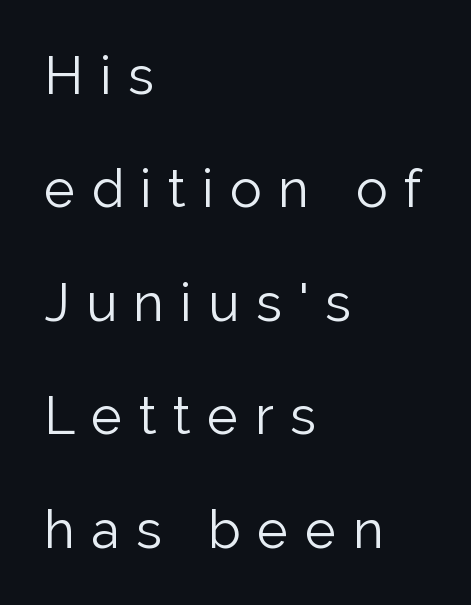
Q: Is the text bold? A: No.
Q: Is the text italic (slanted)? A: No, it is upright.
Q: Is the typeface a serif or a sans-serif typeface? A: Sans-serif.
Q: Is the text underlined? A: No.
Q: How is the paragraph aligned? A: Left-aligned.
Q: Is the spacing between letters normal or unusually wide? A: Unusually wide.
Q: Is the spacing between lines tight, normal or loose? A: Loose.
Q: Width (condensed, normal, or wide)? A: Normal.
Q: Stroke contrast? A: Low.
Q: x-height? A: Medium.
Q: Monospaced? A: No.
